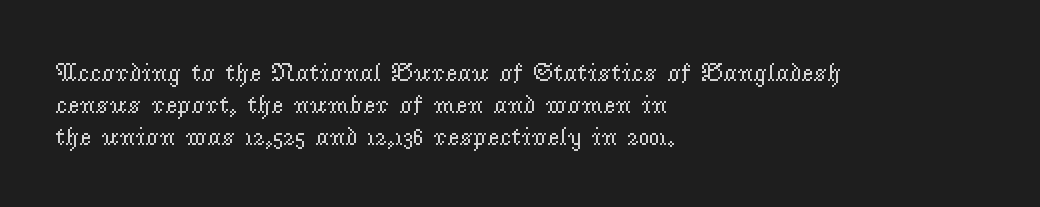
Q: Is the text bold? A: No.
Q: Is the text italic (slanted)? A: No, it is upright.
Q: Is the text underlined? A: No.
Q: How is the paragraph aligned? A: Left-aligned.
Q: Is the spacing between letters normal or unusually wide? A: Normal.
